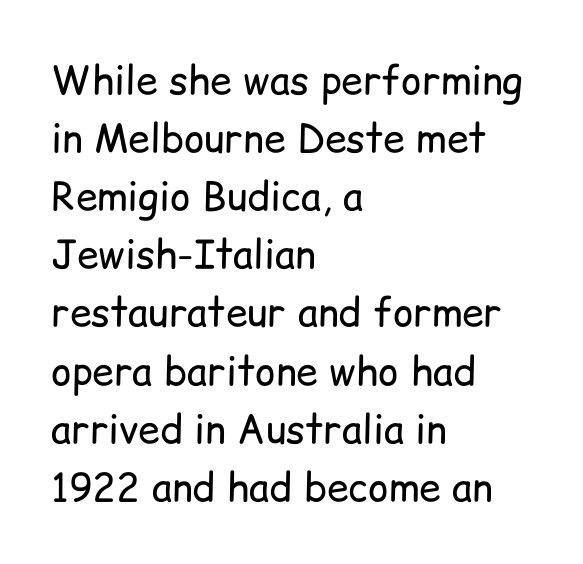
No feet cap the strokes, marking this as sans-serif type. Stroke mass is kept to a normal reading level or below. Vertically, the passage feels balanced, rows spaced as you'd expect. Students, note that the glyphs here touch the page at normal intervals. Looks like regular typesetting: each glyph gets only the width it needs. This rendering features lettering with no underline.
